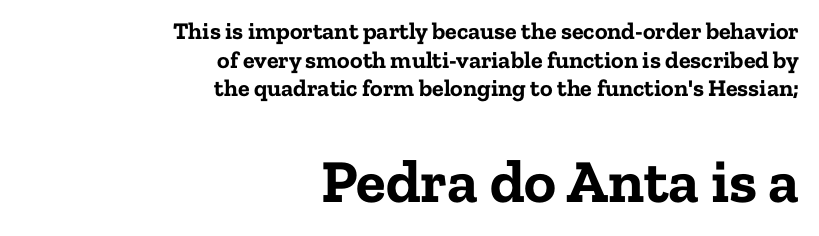
Q: Is the text bold? A: Yes.
Q: Is the text italic (slanted)? A: No, it is upright.
Q: Is the typeface a serif or a sans-serif typeface? A: Serif.
Q: Is the text underlined? A: No.
Q: How is the paragraph aligned? A: Right-aligned.
Q: Is the spacing between letters normal or unusually wide? A: Normal.
Q: Which block of text is set in a larger size, the first (top) or the second (bottom)? A: The second (bottom) one.
Q: Width (condensed, normal, or wide)? A: Normal.
Q: Stroke contrast? A: Low.
Q: x-height? A: Medium.
Q: Monospaced? A: No.
